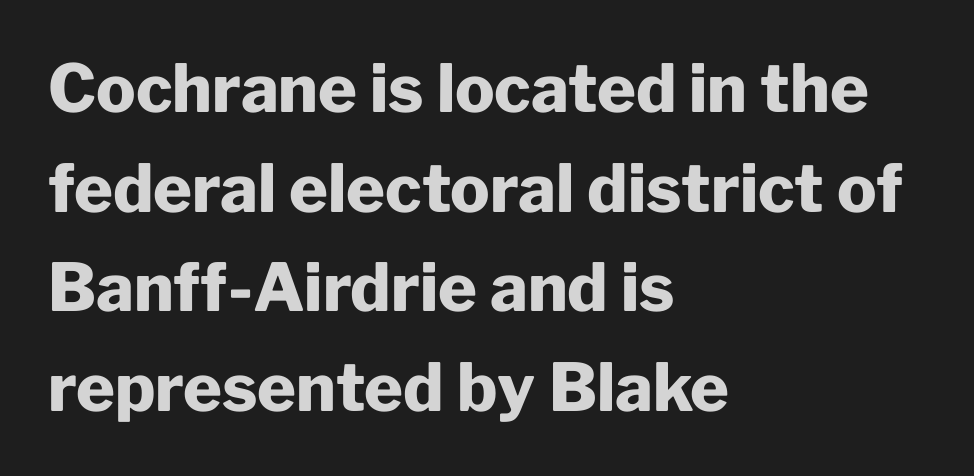
The image shows 66 px heavy sans-serif type, upright; set left-aligned, normal line spacing (1.51x), normal letter spacing, not underlined; low stroke contrast and a medium x-height.
